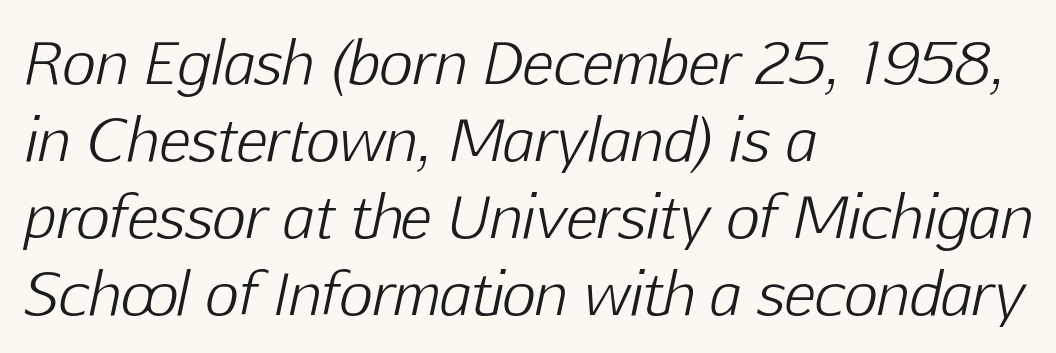
This sample keeps an unexceptional amount of space between lines. A typesetter would call this zero additional tracking. A typesetter would call this proportional, since set widths differ per character. The letters look calm and open, with moderate or lighter stems. The font's italic variant was chosen for this text.
